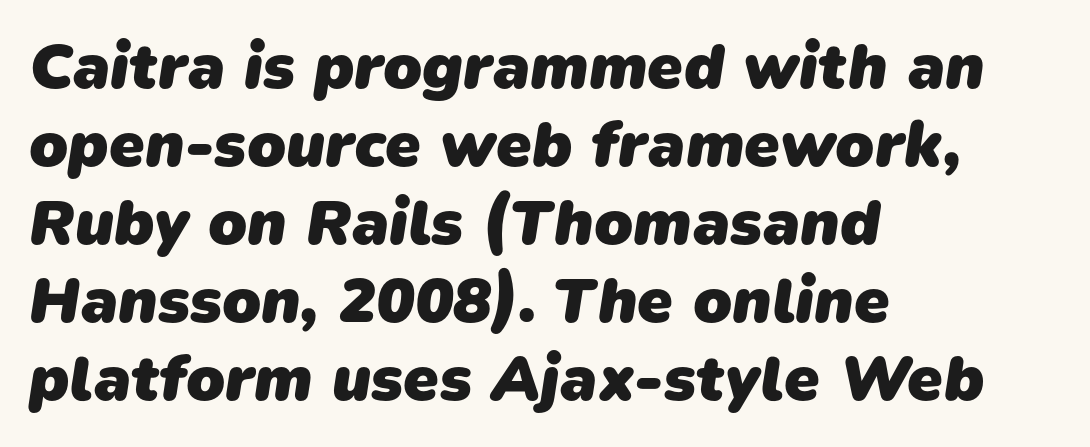
Check where the strokes stop: nothing finishes them off — pure sans. Underlining? Definitely not there. Do the characters align in a grid? No, the font is proportional. Summary of weight: heavy, a full bold.
